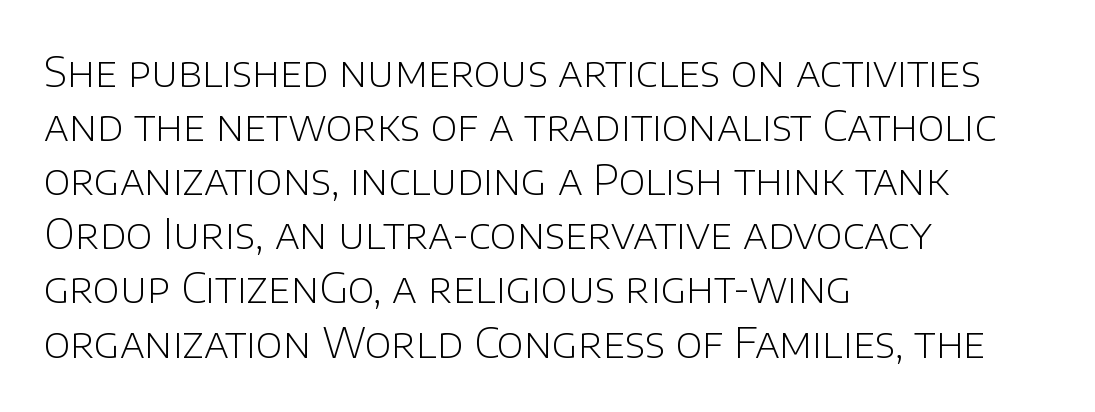
The image shows 41 px light sans-serif type, upright; set left-aligned, normal line spacing (1.32x), normal letter spacing, not underlined; low stroke contrast and a large x-height.
